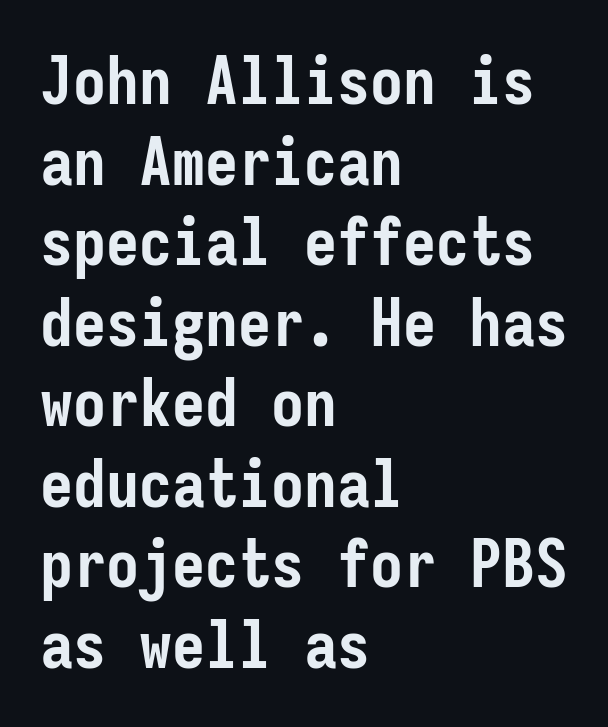
{"serif": "no", "italic": "no", "bold": "yes", "weight": "semibold", "width": "condensed", "stroke_contrast": "low", "x_height": "medium", "monospaced": "yes", "underline": "no", "align": "left", "line_spacing_ratio": 1.22, "letter_spacing": "normal", "letter_spacing_em": 0.0, "glyph_px": 66}
